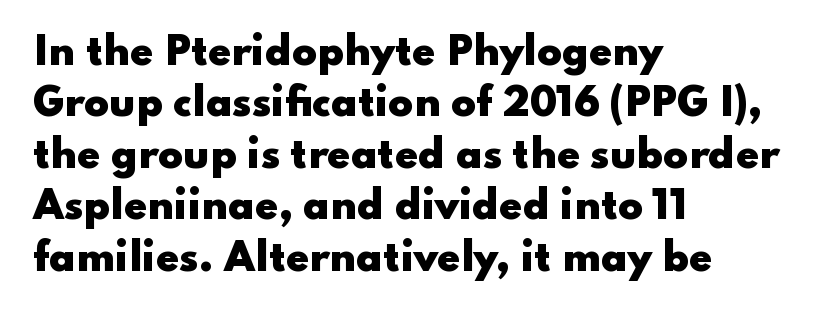
These lines carry a lot of weight — the face is fully bold. These lines are rendered in a variable-pitch font. The rendering uses a moderate line-height, typical for paragraphs. Casual observation: everything's shoved over to the left.
